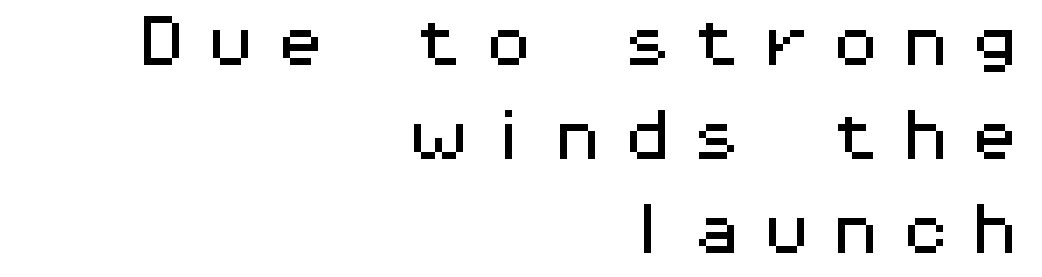
{"serif": "no", "italic": "no", "width": "wide", "stroke_contrast": "medium", "x_height": "medium", "monospaced": "yes", "underline": "no", "align": "right", "line_spacing": "normal", "line_spacing_ratio": 1.68, "letter_spacing": "wide", "letter_spacing_em": 0.24, "glyph_px": 56}
